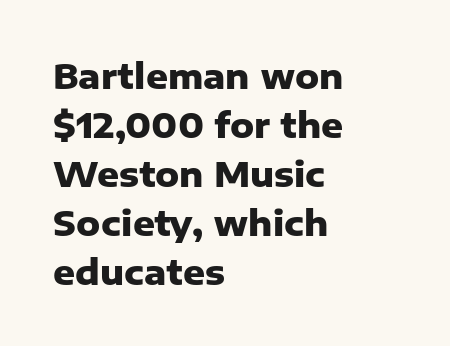
Is this a fixed-width face? No — the glyphs have proportional, varying widths. Honestly, the letter spacing is just normal — you wouldn't notice it. The rendering uses a bold face; every stroke is thick and dark. The letters carry no serifs — their stems end cleanly without finishing strokes. Nobody drew a line under any word here.
